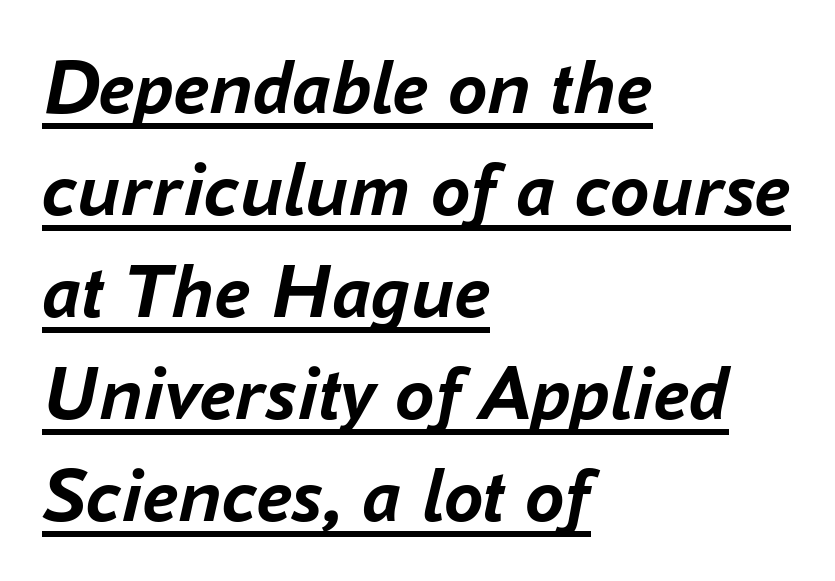
An italicized treatment has been applied to the whole sample. The text block is weighted toward the left margin, trailing off unevenly rightward. Students, observe the line beneath the letters — that is underlining. Regular leading. Note the varied advance widths — an 'i' is clearly narrower than an 'm'. Is the letter spacing exaggerated? No — it looks like the ordinary default.
